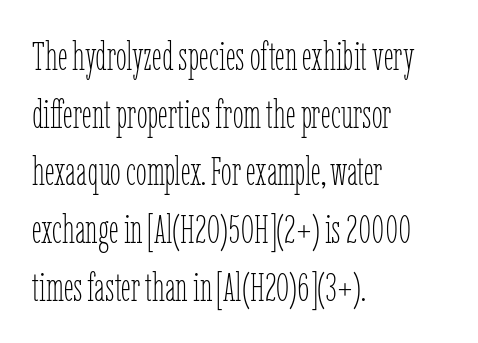
The image shows 39 px thin, condensed type, upright; set left-aligned, normal line spacing (1.48x), normal letter spacing, not underlined; low stroke contrast and a medium x-height.
